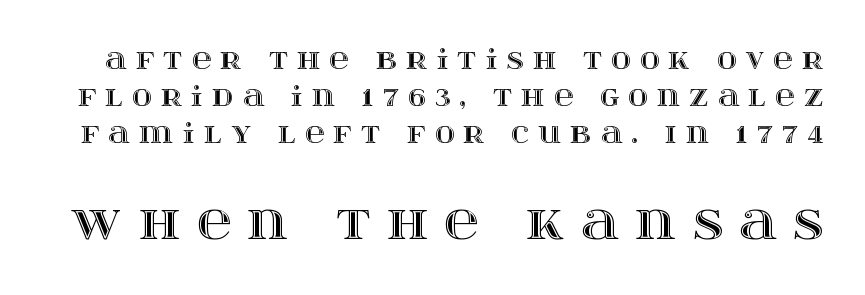
The image shows 48 px wide type, upright; set normal line spacing (1.37x), unusually wide letter spacing (+0.34 em), not underlined; the second (bottom) block is 1.78x larger; a large x-height.
